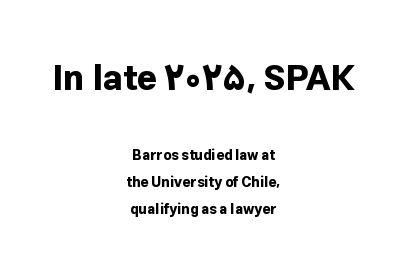
Q: Is the text bold? A: Yes.
Q: Is the text italic (slanted)? A: No, it is upright.
Q: Is the typeface a serif or a sans-serif typeface? A: Sans-serif.
Q: Is the text underlined? A: No.
Q: How is the paragraph aligned? A: Centered.
Q: Is the spacing between letters normal or unusually wide? A: Normal.
Q: Is the spacing between lines tight, normal or loose? A: Loose.
Q: Which block of text is set in a larger size, the first (top) or the second (bottom)? A: The first (top) one.
Q: Width (condensed, normal, or wide)? A: Normal.
Q: Stroke contrast? A: Low.
Q: x-height? A: Medium.
Q: Monospaced? A: No.
